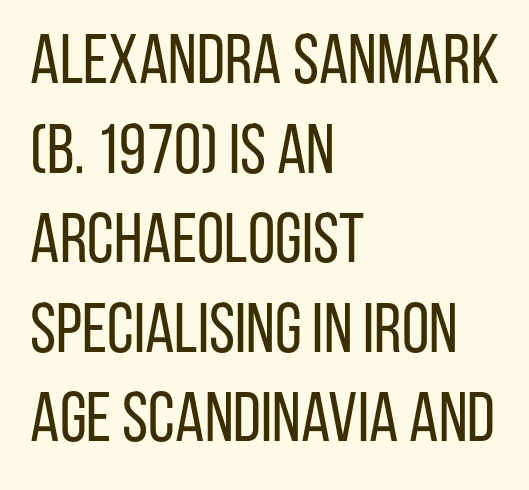
Q: Is the text bold? A: No.
Q: Is the text italic (slanted)? A: No, it is upright.
Q: Is the typeface a serif or a sans-serif typeface? A: Sans-serif.
Q: Is the text underlined? A: No.
Q: How is the paragraph aligned? A: Left-aligned.
Q: Is the spacing between letters normal or unusually wide? A: Normal.
Q: Is the spacing between lines tight, normal or loose? A: Normal.
Q: Width (condensed, normal, or wide)? A: Condensed.
Q: Stroke contrast? A: Low.
Q: x-height? A: Large.
Q: Monospaced? A: No.
